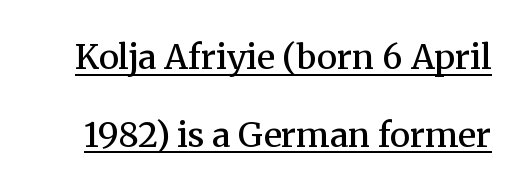
{"serif": "yes", "italic": "no", "bold": "semi", "weight": "semibold", "width": "normal", "stroke_contrast": "medium", "x_height": "medium", "monospaced": "no", "underline": "yes", "line_spacing": "loose", "line_spacing_ratio": 2.29, "letter_spacing": "normal", "letter_spacing_em": 0.0, "glyph_px": 34}
